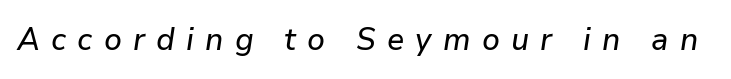
The image shows 32 px text type, italic (leaning right); set unusually wide letter spacing (+0.35 em), not underlined; low stroke contrast and a medium x-height.
